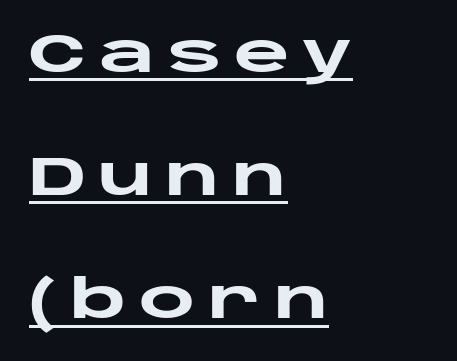
The typeface chosen for these lines omits serifs. You could not count columns in this text — the font is proportionally spaced. Does the leading feel generous? Absolutely, it's lavish. The passage shown has open, widely tracked lettering throughout.
